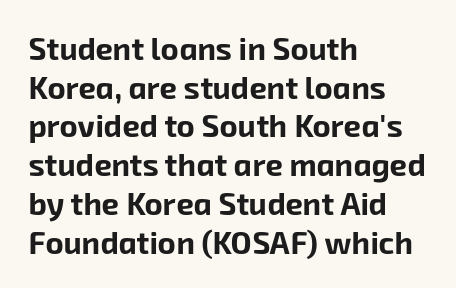
{"serif": "no", "bold": "yes", "weight": "bold", "width": "normal", "stroke_contrast": "low", "x_height": "medium", "monospaced": "no", "underline": "no", "align": "left", "line_spacing": "normal", "line_spacing_ratio": 1.25, "letter_spacing": "normal", "letter_spacing_em": 0.0, "glyph_px": 31}
